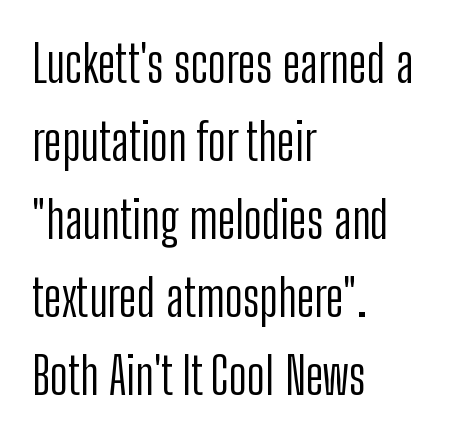
Q: Is the text bold? A: No.
Q: Is the text italic (slanted)? A: No, it is upright.
Q: Is the typeface a serif or a sans-serif typeface? A: Sans-serif.
Q: Is the text underlined? A: No.
Q: How is the paragraph aligned? A: Left-aligned.
Q: Is the spacing between letters normal or unusually wide? A: Normal.
Q: Is the spacing between lines tight, normal or loose? A: Normal.
Q: Width (condensed, normal, or wide)? A: Condensed.
Q: Stroke contrast? A: Low.
Q: x-height? A: Medium.
Q: Monospaced? A: No.
